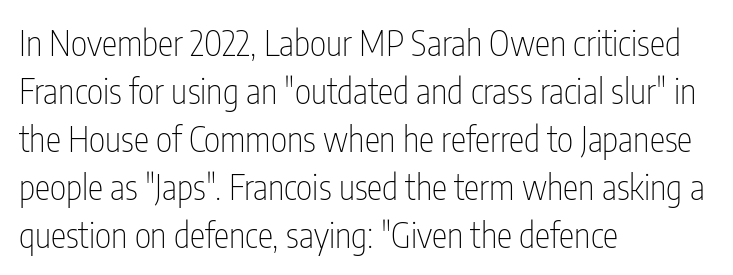
The image shows 35 px thin, condensed sans-serif type, upright; set left-aligned, normal line spacing (1.37x), normal letter spacing, not underlined; low stroke contrast and a medium x-height.
